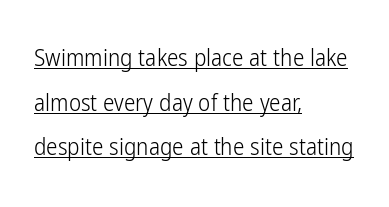
{"italic": "no", "bold": "no", "underline": "yes", "align": "left", "line_spacing": "loose", "line_spacing_ratio": 1.94, "letter_spacing": "normal", "letter_spacing_em": 0.0, "glyph_px": 23}
